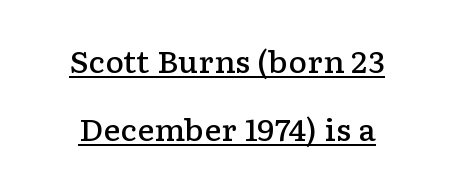
{"serif": "yes", "italic": "no", "bold": "semi", "weight": "semibold", "width": "wide", "stroke_contrast": "low", "x_height": "medium", "monospaced": "no", "underline": "yes", "align": "center", "line_spacing": "loose", "line_spacing_ratio": 2.33, "letter_spacing": "normal", "letter_spacing_em": 0.0, "glyph_px": 29}
